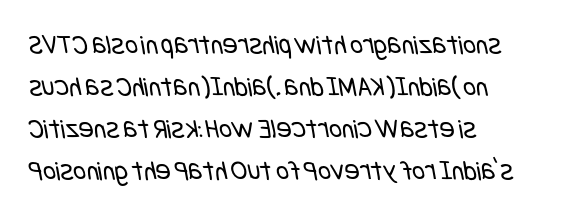
Q: Is the text bold? A: No.
Q: Is the typeface a serif or a sans-serif typeface? A: Sans-serif.
Q: Is the text underlined? A: No.
Q: How is the paragraph aligned? A: Left-aligned.
Q: Is the spacing between letters normal or unusually wide? A: Normal.
Q: Is the spacing between lines tight, normal or loose? A: Normal.
Q: Width (condensed, normal, or wide)? A: Condensed.
Q: Stroke contrast? A: Low.
Q: x-height? A: Large.
